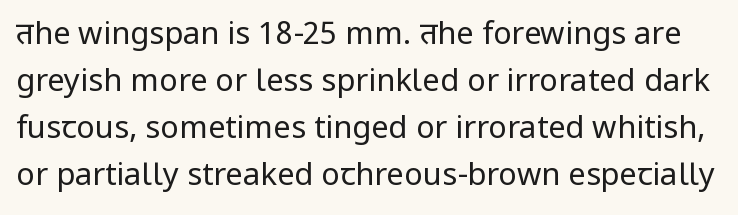
{"serif": "no", "italic": "no", "bold": "no", "weight": "regular", "width": "normal", "stroke_contrast": "low", "x_height": "medium", "monospaced": "no", "underline": "no", "line_spacing": "normal", "line_spacing_ratio": 1.52, "letter_spacing": "normal", "letter_spacing_em": 0.0, "glyph_px": 31}
